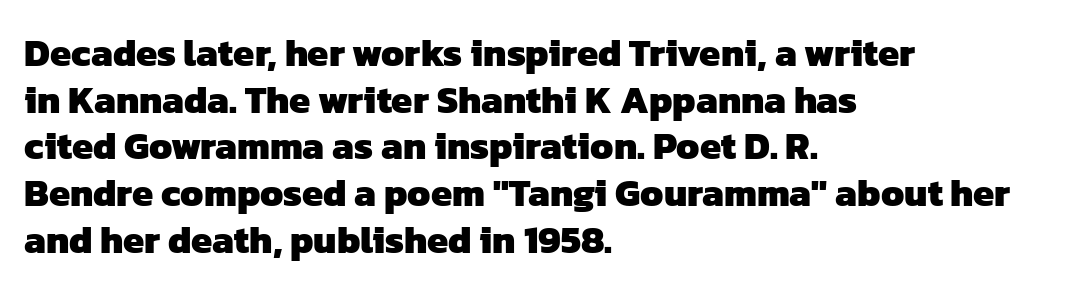
Line starts are locked; line ends wander. Is this a fixed-width face? No — the glyphs have proportional, varying widths. Observe the ordinary spacing: letters are neighbours, not strangers. Plain, unruled lines of type. This is heavy type, rendered in bold. Each letter's strokes conclude bluntly, with no projecting serifs.
